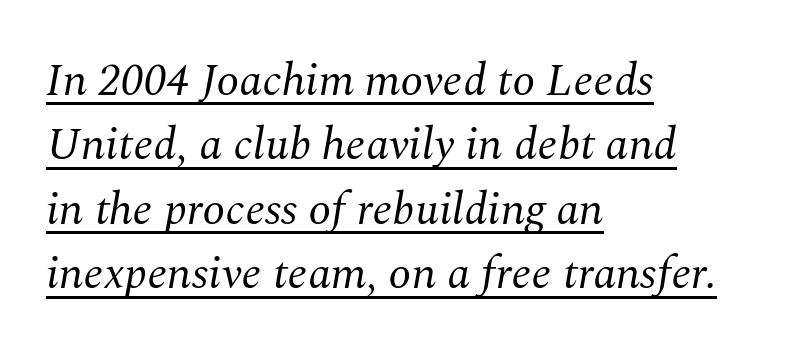
The image shows 46 px regular-weight serif type, italic (leaning right); set left-aligned, normal line spacing (1.4x), normal letter spacing, underlined; medium stroke contrast and a medium x-height.
